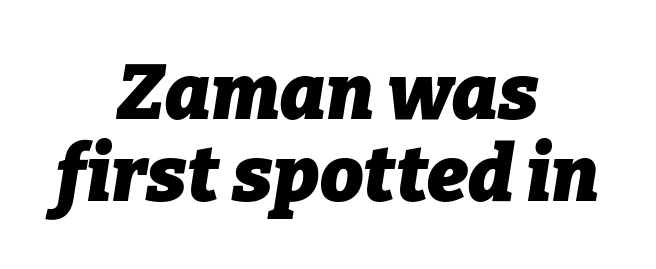
The leading is snug, giving the passage a crowded texture. Slant detected: the letters are inclined. Each letter keeps its own natural width here, so spacing adapts to shape. The font is running at its bold setting. This sample is center-justified, so both line endings float freely. Compared with typical body copy, the letter spacing here is the same.
